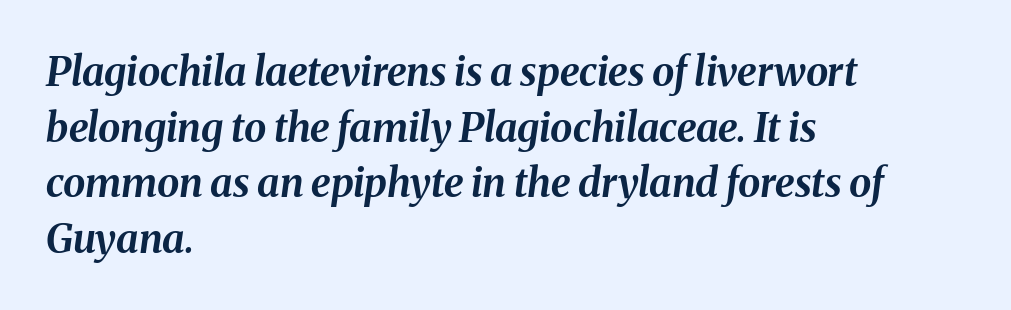
Q: Is the text bold? A: Yes.
Q: Is the text italic (slanted)? A: Yes, it leans right by about 8 degrees.
Q: Is the text underlined? A: No.
Q: How is the paragraph aligned? A: Left-aligned.
Q: Is the spacing between letters normal or unusually wide? A: Normal.
Q: Is the spacing between lines tight, normal or loose? A: Normal.
Q: Width (condensed, normal, or wide)? A: Normal.
Q: Stroke contrast? A: Medium.
Q: x-height? A: Medium.
Q: Monospaced? A: No.
